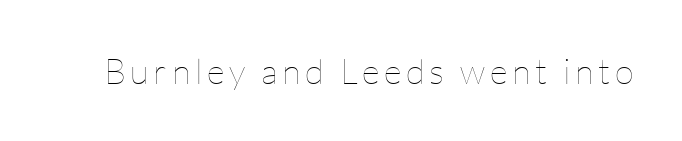
The image shows 35 px thin type, upright; set not underlined; low stroke contrast and a medium x-height.
